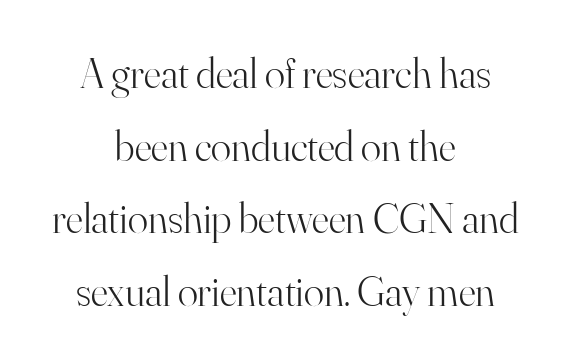
The image shows 42 px light serif type, upright; set centered, line spacing 1.73x, normal letter spacing, not underlined; high stroke contrast and a small x-height.
